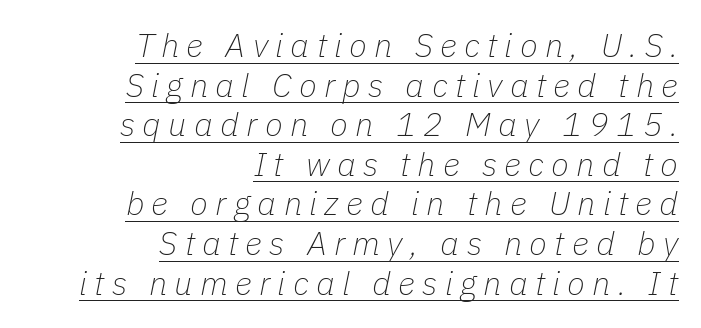
The image shows 33 px thin type, italic (leaning right); set right-aligned, line spacing 1.2x, unusually wide letter spacing (+0.22 em), underlined; low stroke contrast and a medium x-height.
